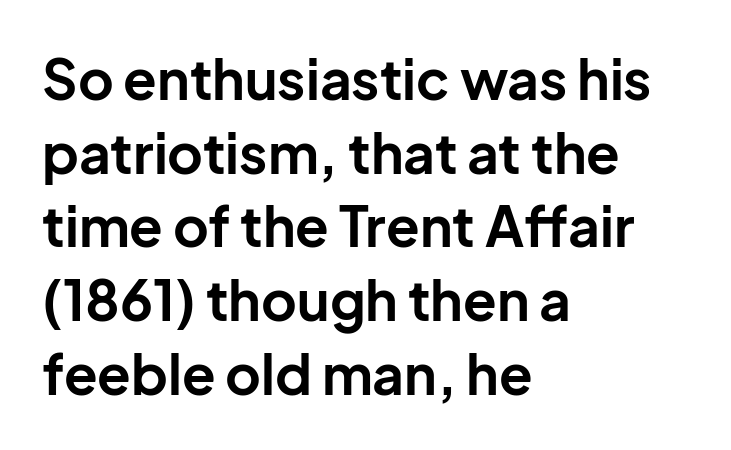
The image shows 55 px bold sans-serif type, upright; set left-aligned, normal line spacing (1.34x), normal letter spacing, not underlined; low stroke contrast and a medium x-height.
